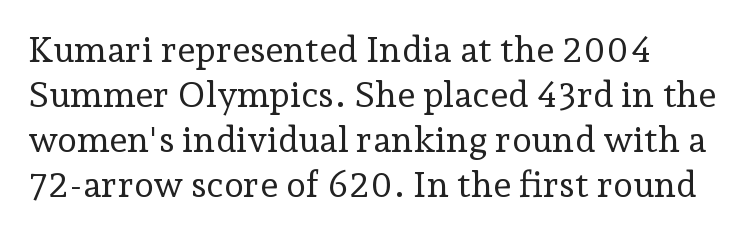
Q: Is the text bold? A: No.
Q: Is the text italic (slanted)? A: No, it is upright.
Q: Is the typeface a serif or a sans-serif typeface? A: Serif.
Q: Is the text underlined? A: No.
Q: Is the spacing between letters normal or unusually wide? A: Normal.
Q: Is the spacing between lines tight, normal or loose? A: Normal.
Q: Width (condensed, normal, or wide)? A: Normal.
Q: Stroke contrast? A: Low.
Q: x-height? A: Medium.
Q: Monospaced? A: No.
